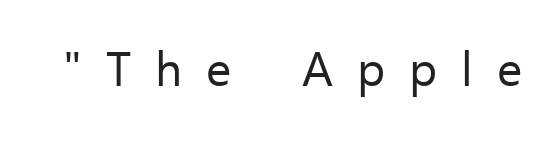
The image shows 48 px regular-weight sans-serif type, upright; set unusually wide letter spacing (+0.5 em), not underlined; low stroke contrast and a medium x-height.
